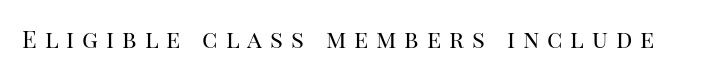
Q: Is the text bold? A: No.
Q: Is the text italic (slanted)? A: No, it is upright.
Q: Is the text underlined? A: No.
Q: Is the spacing between letters normal or unusually wide? A: Unusually wide.
